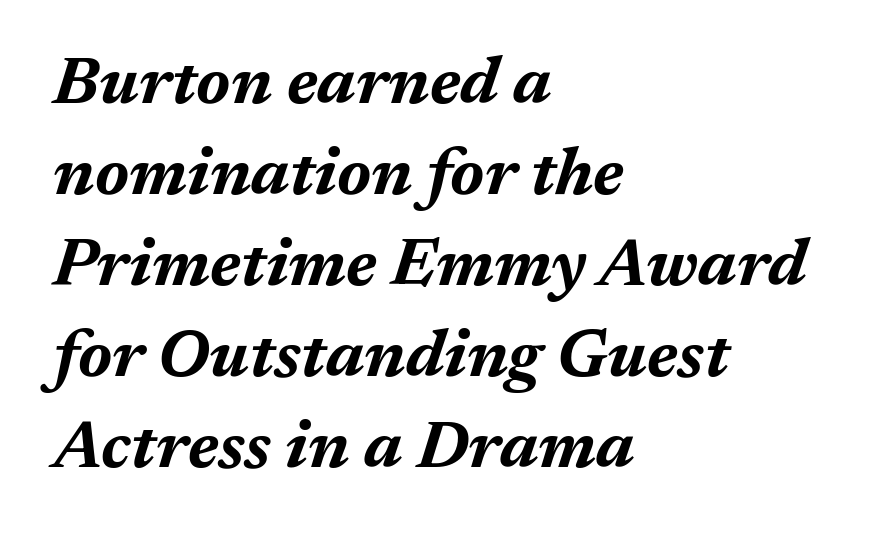
Check the space under the baseline: it is left empty. One-word summary of the alignment: left. Honestly, the row spacing looks completely unremarkable. You can tell it's italic because the verticals aren't actually vertical. Think of a printed novel: that variable character pitch is what you see here. The glyphs have the mass of a bold cut.
